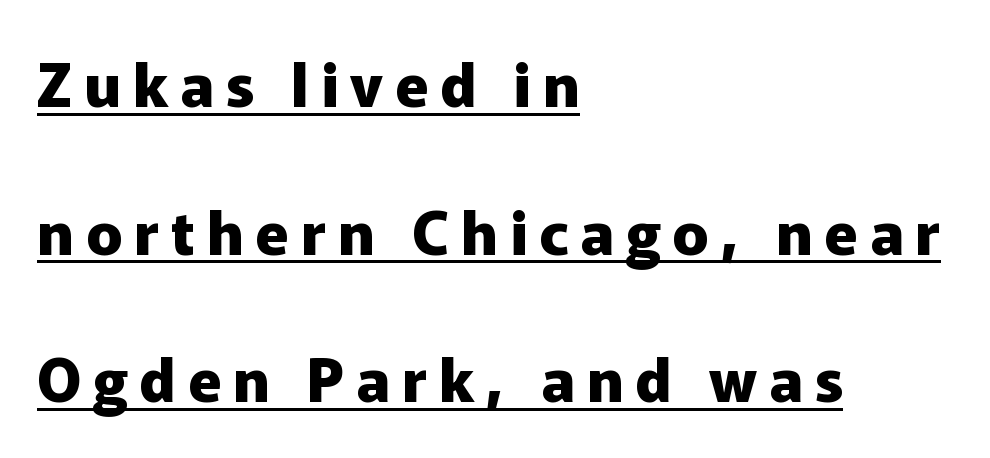
Q: Is the text bold? A: Yes.
Q: Is the text italic (slanted)? A: No, it is upright.
Q: Is the typeface a serif or a sans-serif typeface? A: Sans-serif.
Q: Is the text underlined? A: Yes.
Q: How is the paragraph aligned? A: Left-aligned.
Q: Is the spacing between letters normal or unusually wide? A: Unusually wide.
Q: Is the spacing between lines tight, normal or loose? A: Loose.
Q: Width (condensed, normal, or wide)? A: Normal.
Q: Stroke contrast? A: Low.
Q: x-height? A: Medium.
Q: Monospaced? A: No.
